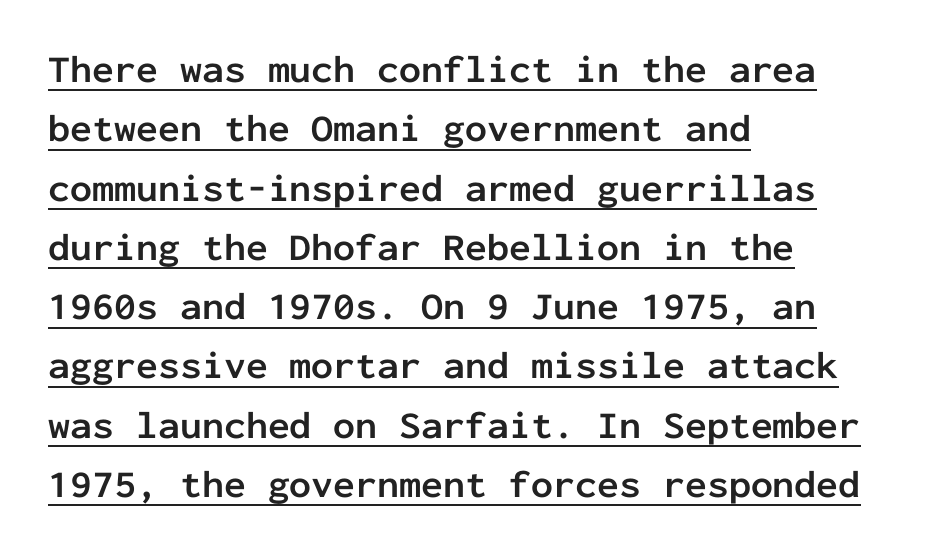
Q: Is the text bold? A: Yes.
Q: Is the text italic (slanted)? A: No, it is upright.
Q: Is the typeface a serif or a sans-serif typeface? A: Sans-serif.
Q: Is the text underlined? A: Yes.
Q: How is the paragraph aligned? A: Left-aligned.
Q: Is the spacing between letters normal or unusually wide? A: Normal.
Q: Is the spacing between lines tight, normal or loose? A: Normal.
Q: Width (condensed, normal, or wide)? A: Normal.
Q: Stroke contrast? A: Low.
Q: x-height? A: Medium.
Q: Monospaced? A: Yes.
